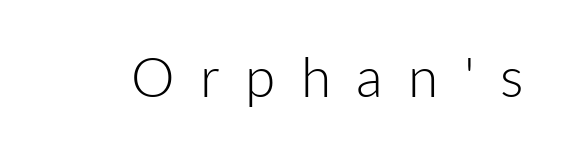
Q: Is the text bold? A: No.
Q: Is the text italic (slanted)? A: No, it is upright.
Q: Is the typeface a serif or a sans-serif typeface? A: Sans-serif.
Q: Is the text underlined? A: No.
Q: Is the spacing between letters normal or unusually wide? A: Unusually wide.
Q: Width (condensed, normal, or wide)? A: Normal.
Q: Stroke contrast? A: Low.
Q: x-height? A: Medium.
Q: Monospaced? A: No.
